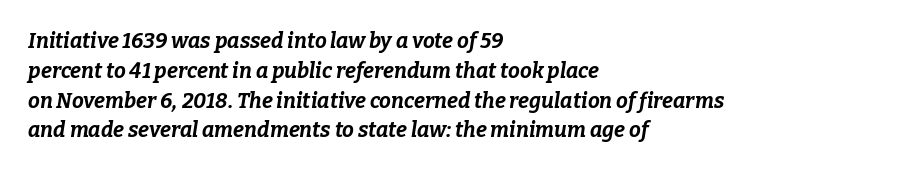
The image shows 21 px bold type, italic (leaning right); set left-aligned, normal line spacing (1.42x), normal letter spacing, not underlined.
